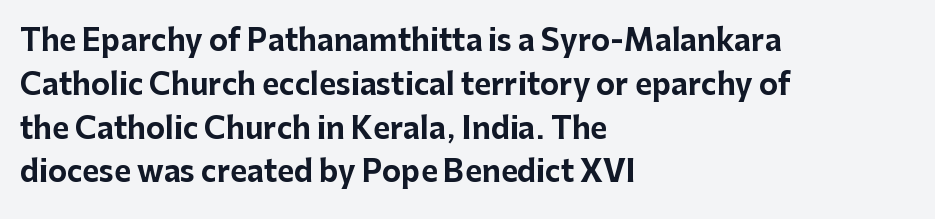
The face used here is a sans, in the tradition of grotesques and geometrics. The compositor pushed each line to the left boundary. A full-strength bold gives these letters their thick strokes. The gap between lines stays unmarked. There is no visible air inserted between adjacent glyphs. The face used here is proportionally spaced, like ordinary book or web type.
